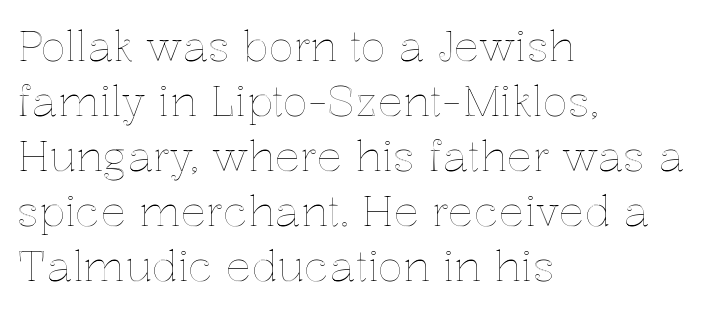
Q: Is the text italic (slanted)? A: No, it is upright.
Q: Is the text underlined? A: No.
Q: How is the paragraph aligned? A: Left-aligned.
Q: Is the spacing between letters normal or unusually wide? A: Normal.
Q: Is the spacing between lines tight, normal or loose? A: Normal.
Q: Width (condensed, normal, or wide)? A: Normal.
Q: x-height? A: Medium.
Q: Monospaced? A: No.
